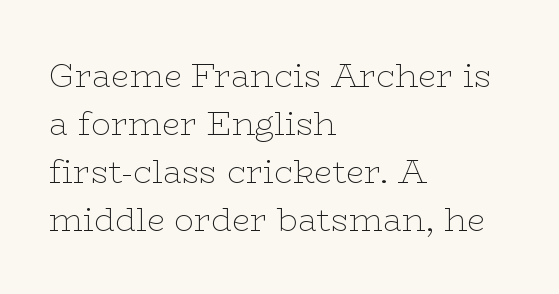
The image shows 33 px thin, wide serif type, upright; set left-aligned, normal line spacing (1.45x), normal letter spacing, not underlined; low stroke contrast and a medium x-height.
